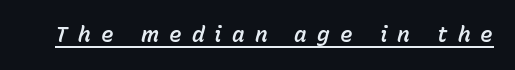
{"italic": "yes", "lean": "right", "slant_degrees": 15, "underline": "yes", "letter_spacing": "wide", "letter_spacing_em": 0.49, "glyph_px": 21}
